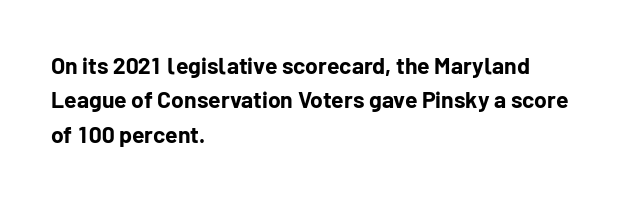
The space directly below the letters is spotless. Interline gaps are of average width in this sample. Ascenders rise straight up at ninety degrees. The rendering anchors every line to the left-hand side. The horizontal fit of the characters is conventional and even. The sample has been set heavy, in full bold.
